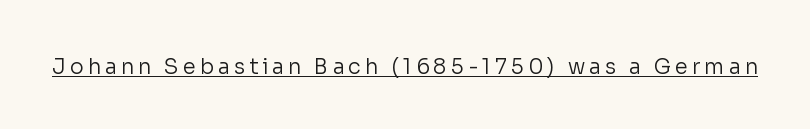
No extra ink here — the face is not bold. The rendered words wear a rule along their underside. Quick note: not italic, upright.
